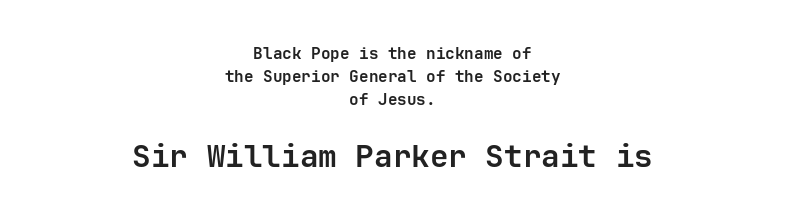
Students, this is bold: see how much ink each stroke carries. Leftover space on each line is divided equally before and after the words. Are there feet on the stems? There aren't — it's a sans. Quick note: underline off. These lines are rendered in a fixed-pitch font.
